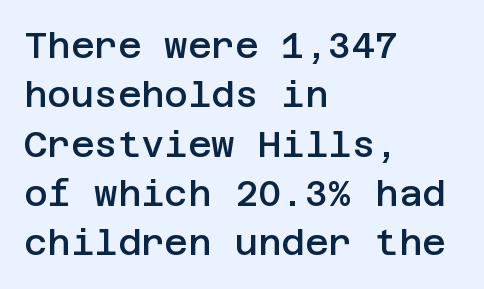
Q: Is the text bold? A: Semi-bold.
Q: Is the text italic (slanted)? A: No, it is upright.
Q: Is the typeface a serif or a sans-serif typeface? A: Sans-serif.
Q: Is the text underlined? A: No.
Q: How is the paragraph aligned? A: Left-aligned.
Q: Is the spacing between letters normal or unusually wide? A: Normal.
Q: Is the spacing between lines tight, normal or loose? A: Normal.
Q: Width (condensed, normal, or wide)? A: Normal.
Q: Stroke contrast? A: Low.
Q: x-height? A: Large.
